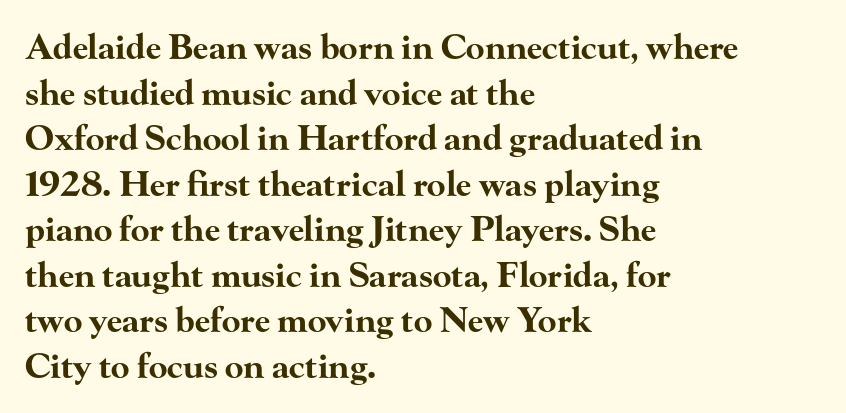
{"serif": "yes", "italic": "no", "bold": "yes", "weight": "bold", "width": "wide", "stroke_contrast": "high", "x_height": "small", "monospaced": "no", "underline": "no", "align": "left", "line_spacing": "normal", "line_spacing_ratio": 1.34, "letter_spacing": "normal", "letter_spacing_em": 0.0, "glyph_px": 34}
